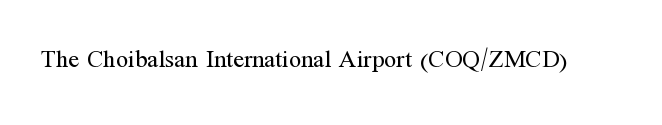
Q: Is the text bold? A: No.
Q: Is the text italic (slanted)? A: No, it is upright.
Q: Is the text underlined? A: No.
Q: Is the spacing between letters normal or unusually wide? A: Normal.
